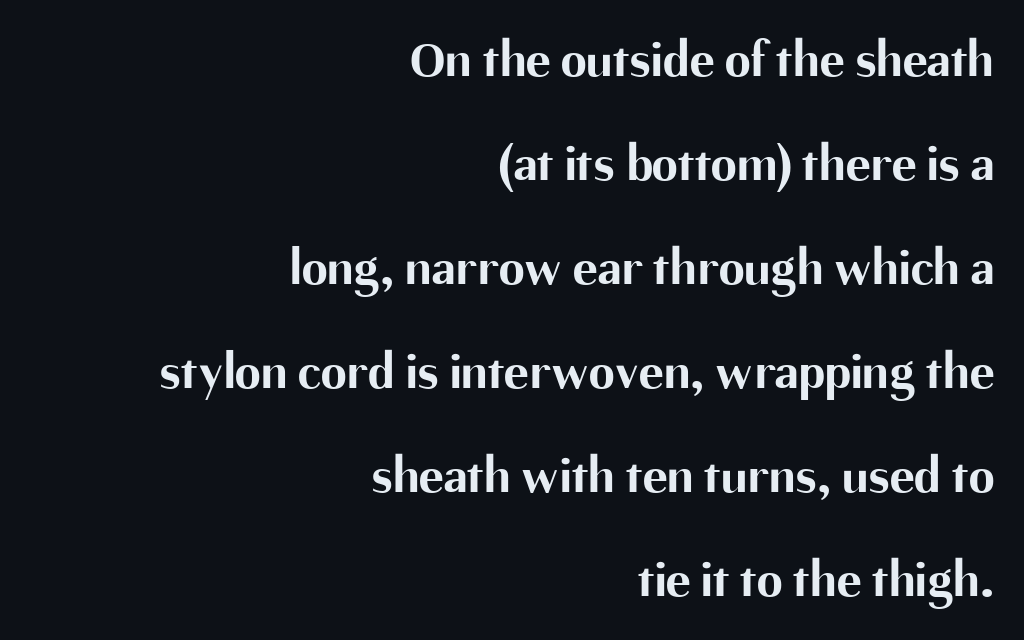
{"serif": "no", "italic": "no", "bold": "yes", "weight": "bold", "width": "normal", "stroke_contrast": "medium", "x_height": "medium", "monospaced": "no", "underline": "no", "align": "right", "line_spacing": "loose", "line_spacing_ratio": 2.0, "letter_spacing": "normal", "letter_spacing_em": 0.0, "glyph_px": 52}
